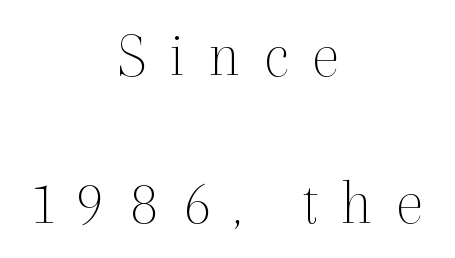
{"serif": "yes", "italic": "no", "bold": "no", "weight": "thin", "width": "normal", "x_height": "medium", "monospaced": "no", "underline": "no", "align": "center", "line_spacing": "loose", "line_spacing_ratio": 2.29, "letter_spacing": "wide", "letter_spacing_em": 0.36, "glyph_px": 64}
